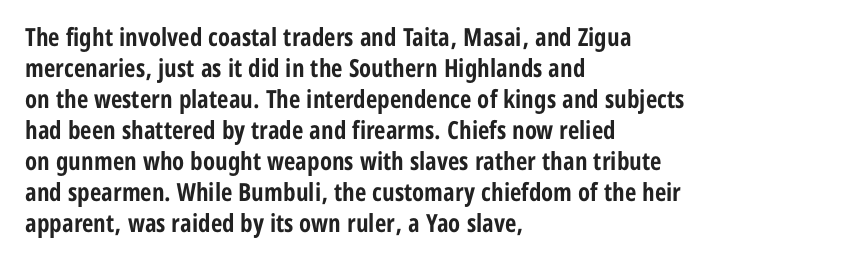
The image shows 25 px bold type, upright; set left-aligned, line spacing 1.24x, normal letter spacing, not underlined.
